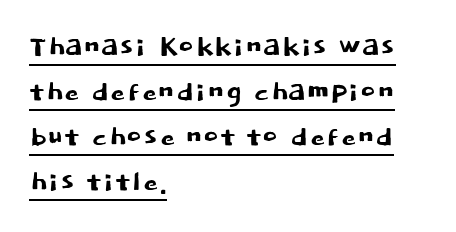
Q: Is the text italic (slanted)? A: No, it is upright.
Q: Is the typeface a serif or a sans-serif typeface? A: Sans-serif.
Q: Is the text underlined? A: Yes.
Q: How is the paragraph aligned? A: Left-aligned.
Q: Is the spacing between letters normal or unusually wide? A: Normal.
Q: Width (condensed, normal, or wide)? A: Normal.
Q: Stroke contrast? A: Low.
Q: x-height? A: Large.
Q: Monospaced? A: No.
